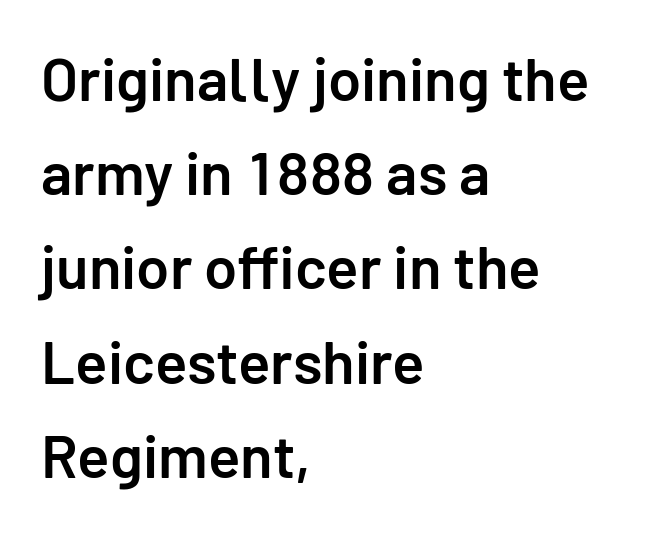
The image shows 60 px semibold sans-serif type, upright; set left-aligned, normal line spacing (1.57x), normal letter spacing, not underlined; low stroke contrast and a medium x-height.
